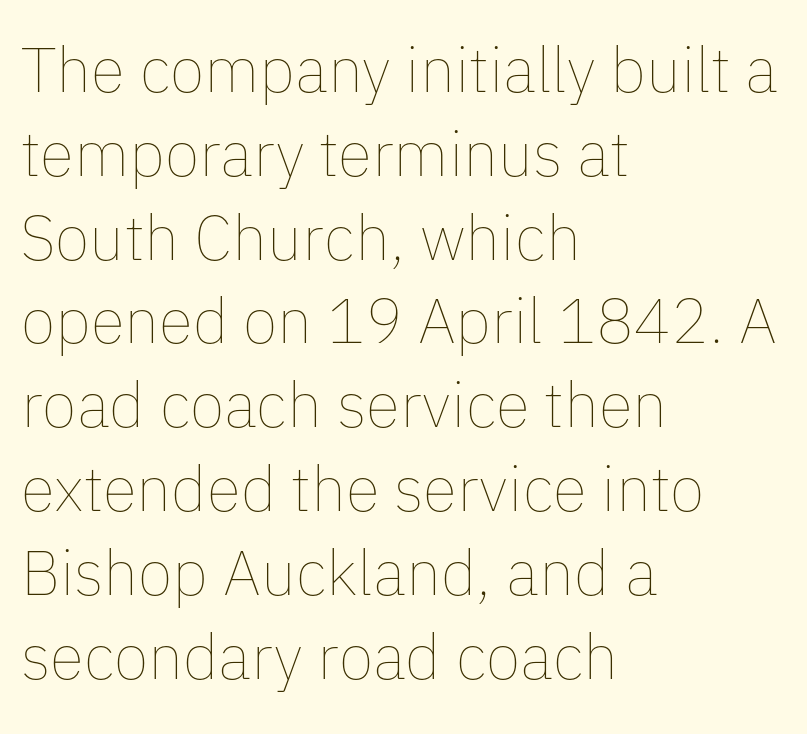
The rendering keeps characters at their native spacing. Caption: multi-line text, flush left, ragged right. Each letter keeps its own natural width here, so spacing adapts to shape. Posture: upright roman.
